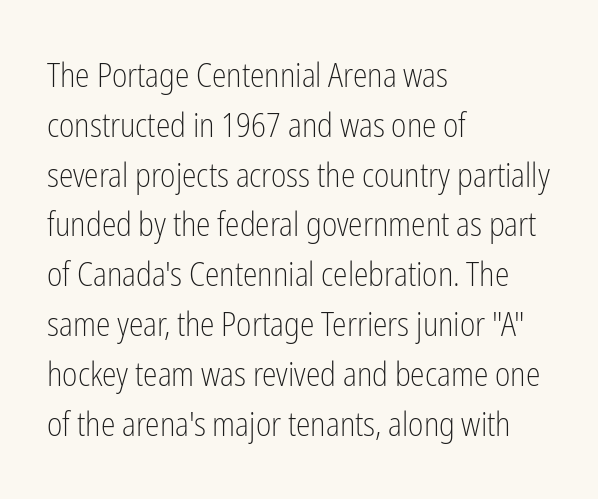
{"serif": "no", "italic": "no", "bold": "no", "weight": "light", "width": "condensed", "stroke_contrast": "low", "x_height": "medium", "monospaced": "no", "underline": "no", "align": "left", "line_spacing": "normal", "line_spacing_ratio": 1.51, "letter_spacing": "normal", "letter_spacing_em": 0.0, "glyph_px": 33}
